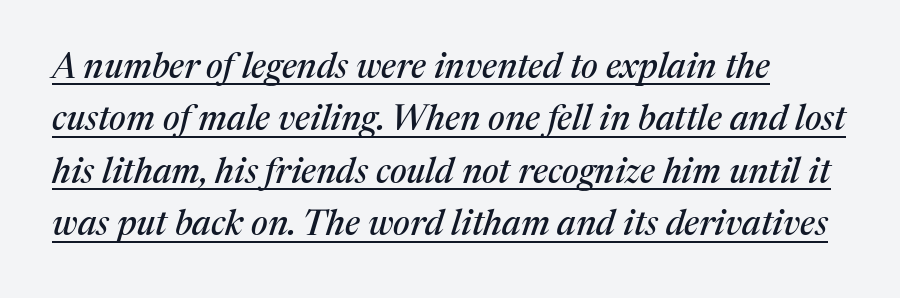
{"serif": "yes", "italic": "yes", "lean": "right", "slant_degrees": 17, "width": "normal", "stroke_contrast": "medium", "x_height": "medium", "monospaced": "no", "underline": "yes", "line_spacing": "normal", "line_spacing_ratio": 1.5, "letter_spacing": "normal", "letter_spacing_em": 0.0, "glyph_px": 35}
